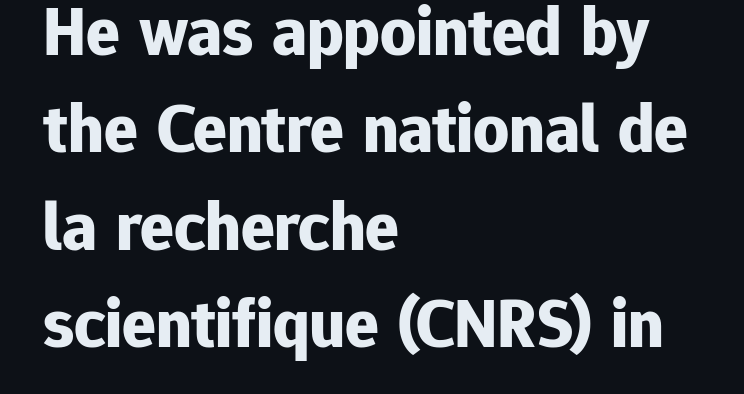
This rendering leaves character spacing at its baseline value. Which margin do the lines hug? The left one — the right edge is uneven. The glyphs are unaccompanied by any horizontal stroke below them. The rendering uses natural spacing where letterforms have individual widths.
